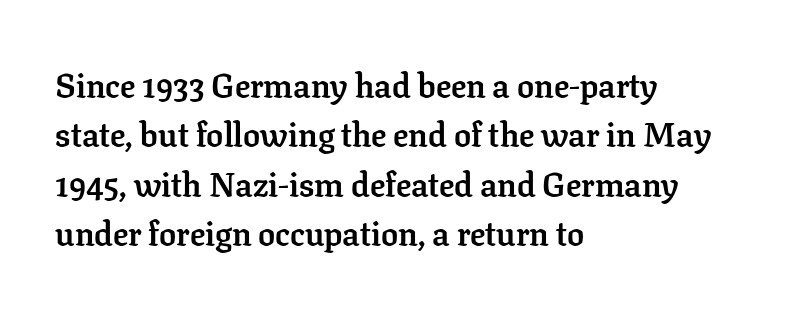
{"serif": "yes", "italic": "no", "bold": "yes", "weight": "semibold", "width": "normal", "stroke_contrast": "low", "x_height": "medium", "monospaced": "no", "underline": "no", "align": "left", "line_spacing": "normal", "line_spacing_ratio": 1.45, "letter_spacing": "normal", "letter_spacing_em": 0.0, "glyph_px": 34}
